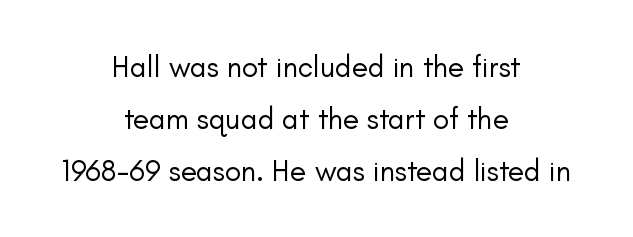
The rendering positions every line midway between the sides. Words appear dense and cohesive because spacing is normal. The letters look calm and open, with moderate or lighter stems. Check where the strokes stop: nothing finishes them off — pure sans.
